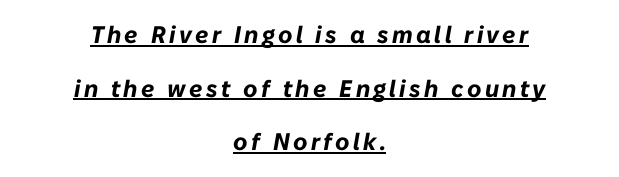
Beneath each row of characters lies a ruled line. The lines in this sample share a center point and differ in where they start and stop. The whole block is typeset with a tilt. Students, observe: this is what heavily led, spacious text looks like.
